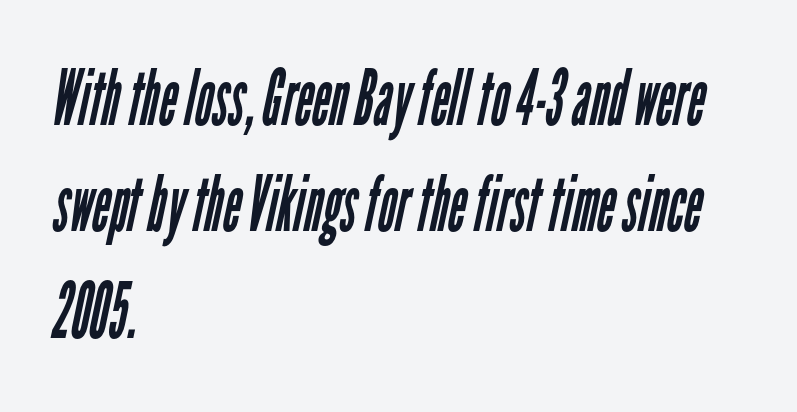
{"serif": "no", "bold": "no", "weight": "regular", "width": "condensed", "stroke_contrast": "low", "x_height": "medium", "monospaced": "no", "underline": "no", "align": "left", "line_spacing": "normal", "line_spacing_ratio": 1.38, "letter_spacing": "normal", "letter_spacing_em": 0.0, "glyph_px": 77}
